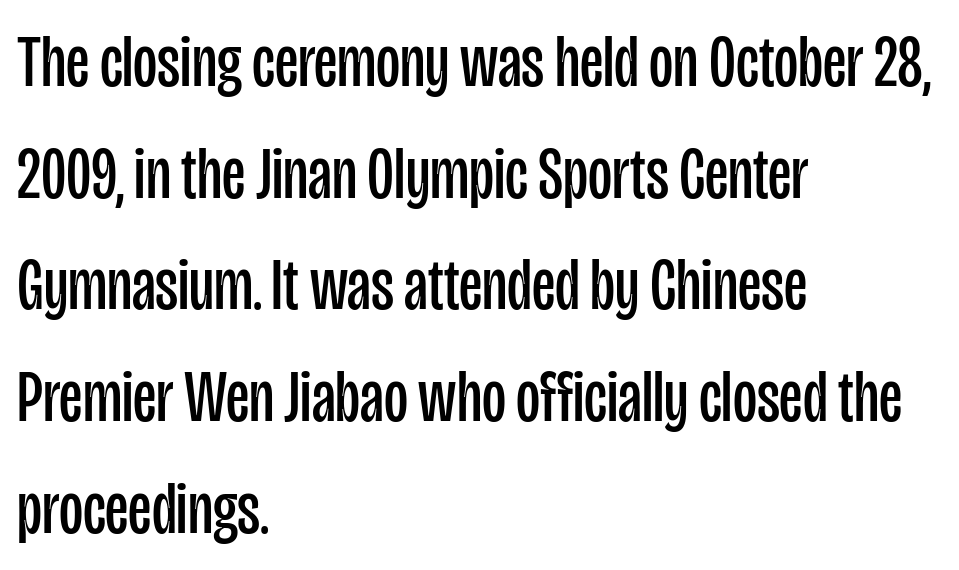
Q: Is the text bold? A: No.
Q: Is the text italic (slanted)? A: No, it is upright.
Q: Is the typeface a serif or a sans-serif typeface? A: Sans-serif.
Q: Is the text underlined? A: No.
Q: How is the paragraph aligned? A: Left-aligned.
Q: Is the spacing between letters normal or unusually wide? A: Normal.
Q: Is the spacing between lines tight, normal or loose? A: Normal.
Q: Width (condensed, normal, or wide)? A: Condensed.
Q: Stroke contrast? A: Low.
Q: x-height? A: Large.
Q: Monospaced? A: No.
